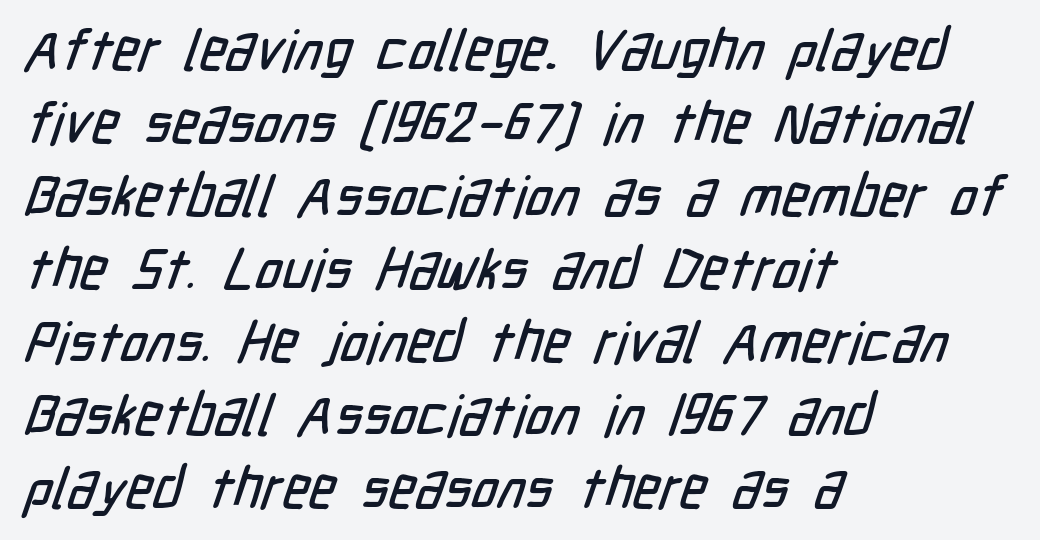
Honestly, the row spacing looks completely unremarkable. Caption: multi-line text, flush left, ragged right. The face used here is rendered with its standard letterfit. No word sits above an underline. Varying glyph widths throughout — classic text-font behaviour. What kind of face is this? One without serifs — a sans.
